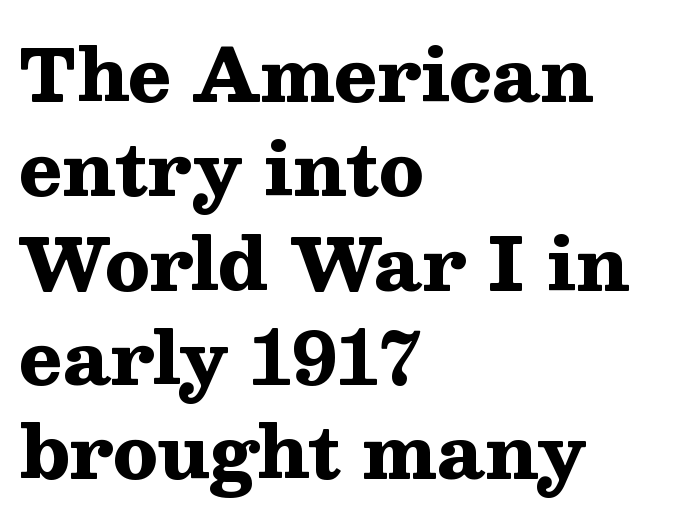
Q: Is the text bold? A: Yes.
Q: Is the text italic (slanted)? A: No, it is upright.
Q: Is the typeface a serif or a sans-serif typeface? A: Serif.
Q: Is the text underlined? A: No.
Q: How is the paragraph aligned? A: Left-aligned.
Q: Is the spacing between letters normal or unusually wide? A: Normal.
Q: Is the spacing between lines tight, normal or loose? A: Normal.
Q: Width (condensed, normal, or wide)? A: Wide.
Q: Stroke contrast? A: Medium.
Q: x-height? A: Medium.
Q: Monospaced? A: No.
